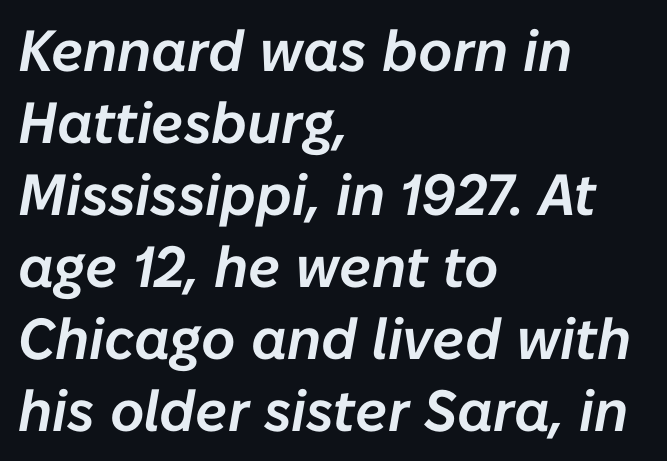
Unmarked baselines from the first word to the last. A typesetter would call this proportional, since set widths differ per character. Nobody touched the tracking dial on this one. This rendering uses left alignment, leaving the right contour irregular.
